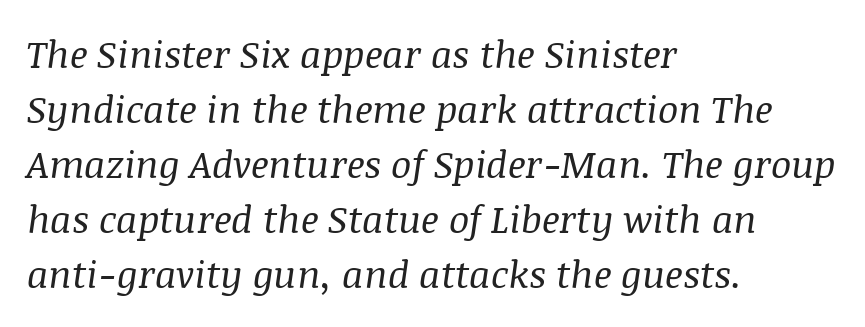
{"serif": "yes", "italic": "yes", "lean": "right", "slant_degrees": 8, "bold": "no", "weight": "regular", "width": "normal", "stroke_contrast": "medium", "x_height": "large", "monospaced": "no", "underline": "no", "align": "left", "line_spacing": "normal", "line_spacing_ratio": 1.45, "letter_spacing": "normal", "letter_spacing_em": 0.0, "glyph_px": 38}
